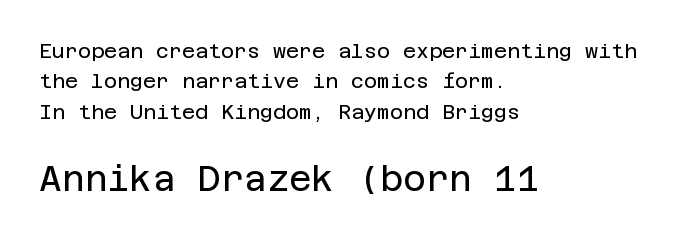
{"serif": "no", "italic": "no", "bold": "no", "weight": "regular", "width": "normal", "stroke_contrast": "low", "x_height": "large", "underline": "no", "align": "left", "line_spacing": "normal", "line_spacing_ratio": 1.52, "letter_spacing": "normal", "letter_spacing_em": 0.0, "larger_block": "second", "size_ratio": 1.75, "glyph_px": 35}
